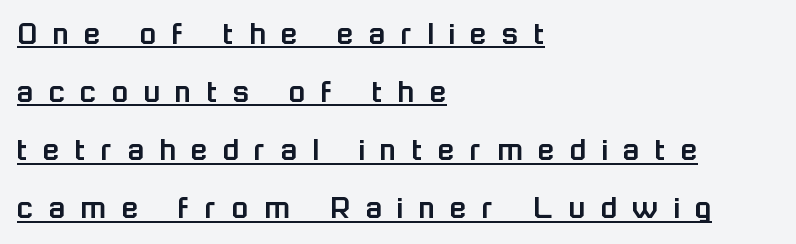
The horizontal fit of the characters is loose and conspicuously gappy. Compared with undecorated copy, this sample adds a rule below the words. Character widths vary here, with narrow letters taking less room than wide ones. You can tell it's not italic because the verticals are truly vertical. The face used here is a sans, in the tradition of grotesques and geometrics.
